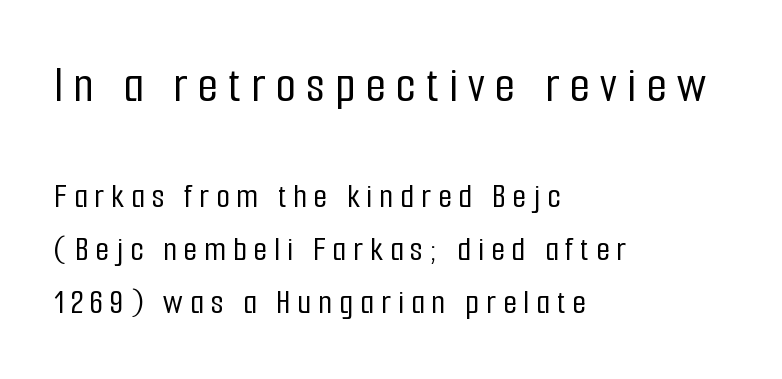
The rendering anchors every line to the left-hand side. What's the leading like? Ordinary, nothing unusual. Bigger letters appear in the top chunk; the bottom chunk is reduced. Here the designer chose a conventional face with non-uniform glyph widths. In terms of letterspacing, this is a distinctly airy, spread setting.
